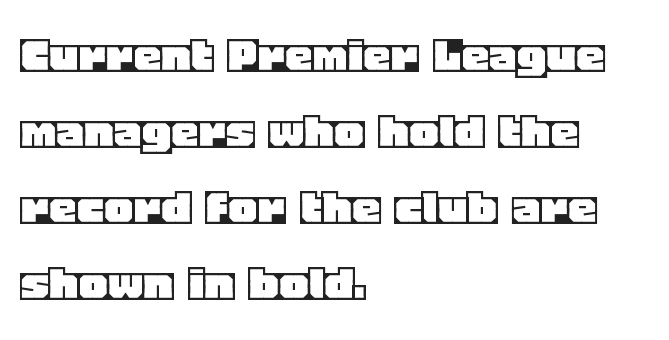
The image shows 56 px text type, upright; set left-aligned, normal line spacing (1.36x), normal letter spacing, not underlined; a large x-height.
